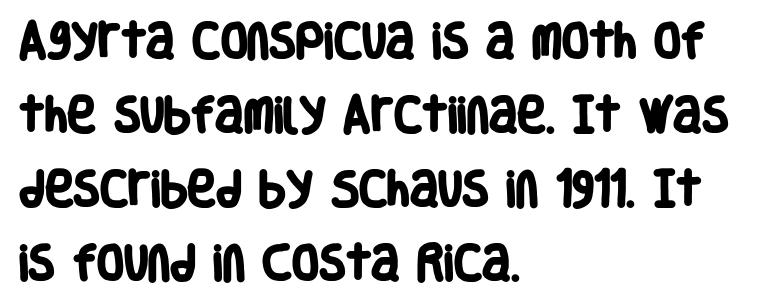
The image shows 39 px heavy, condensed sans-serif type; set left-aligned, loose line spacing (1.9x), normal letter spacing, not underlined; low stroke contrast and a large x-height.
